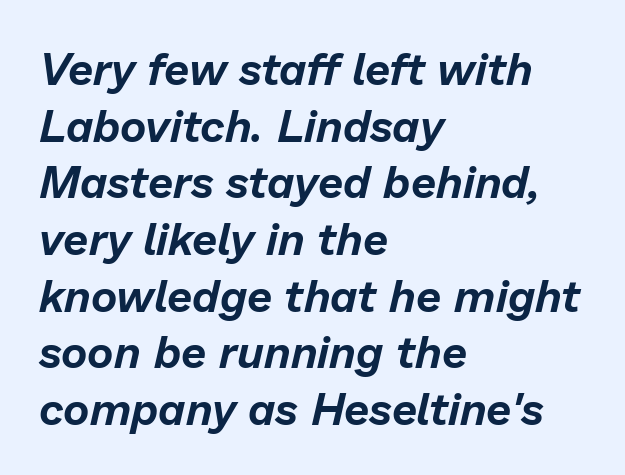
Rows of type keep a routine distance in the vertical direction. Letter spacing: default. Here the designer chose a conventional face with non-uniform glyph widths. Italic? Definitely — the glyphs are oblique. Beneath every word, the page is bare.
